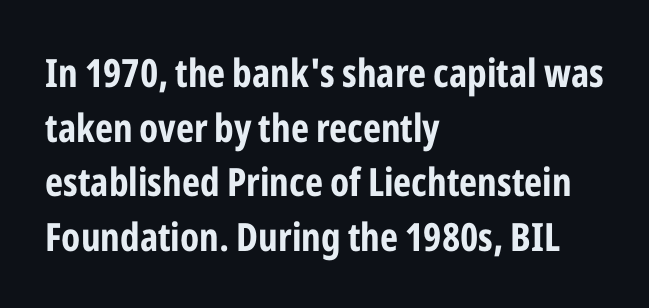
{"serif": "no", "italic": "no", "bold": "yes", "weight": "bold", "width": "condensed", "stroke_contrast": "low", "x_height": "medium", "monospaced": "no", "underline": "no", "align": "left", "line_spacing": "normal", "line_spacing_ratio": 1.4, "letter_spacing": "normal", "letter_spacing_em": 0.0, "glyph_px": 39}
